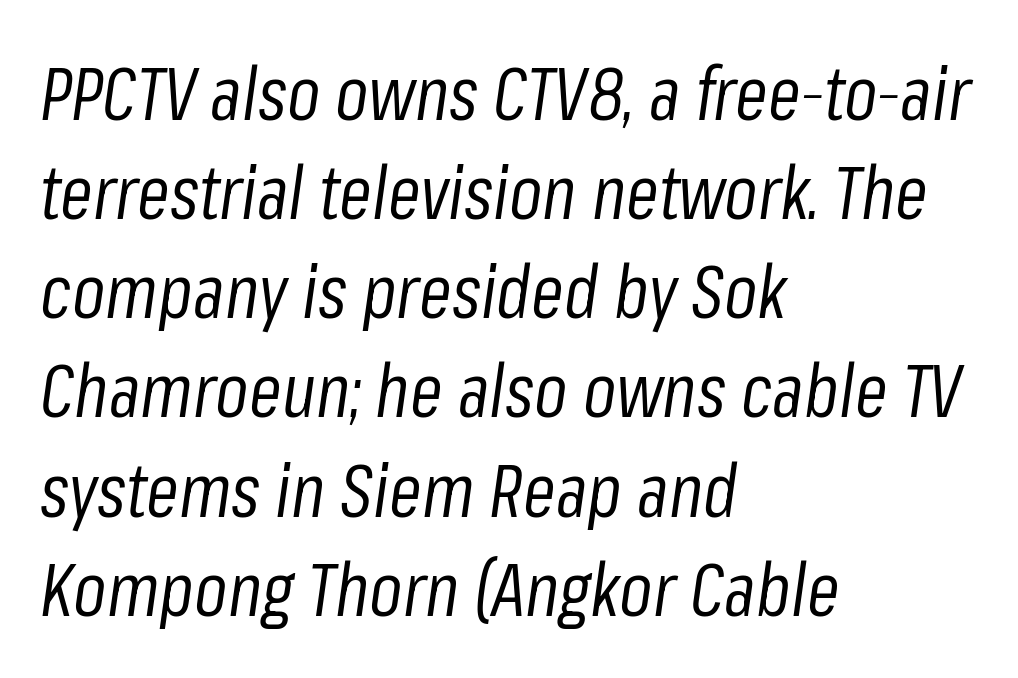
{"italic": "yes", "lean": "right", "slant_degrees": 8, "bold": "no", "weight": "regular", "width": "condensed", "stroke_contrast": "low", "x_height": "medium", "monospaced": "no", "underline": "no", "align": "left", "line_spacing": "normal", "line_spacing_ratio": 1.34, "letter_spacing": "normal", "letter_spacing_em": 0.0, "glyph_px": 74}
